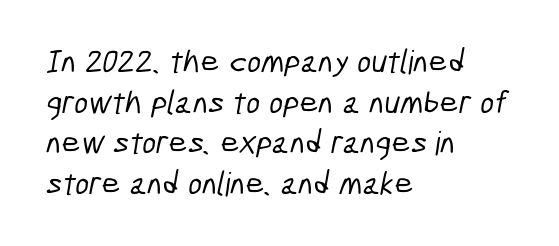
The image shows 33 px condensed sans-serif type; set left-aligned, line spacing 1.23x, normal letter spacing, not underlined; low stroke contrast and a medium x-height.
